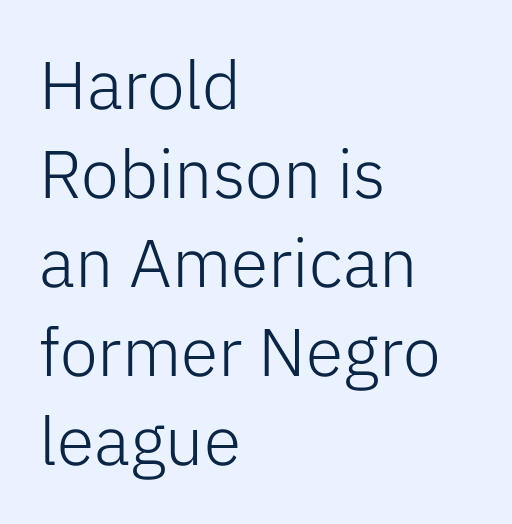
Q: Is the text bold? A: No.
Q: Is the text italic (slanted)? A: No, it is upright.
Q: Is the typeface a serif or a sans-serif typeface? A: Sans-serif.
Q: Is the text underlined? A: No.
Q: How is the paragraph aligned? A: Left-aligned.
Q: Is the spacing between letters normal or unusually wide? A: Normal.
Q: Is the spacing between lines tight, normal or loose? A: Normal.
Q: Width (condensed, normal, or wide)? A: Normal.
Q: Stroke contrast? A: Low.
Q: x-height? A: Medium.
Q: Monospaced? A: No.
